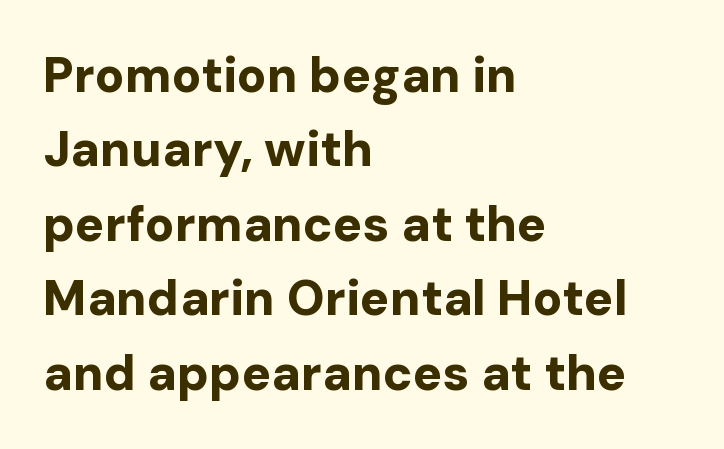
Each letter keeps its own natural width here, so spacing adapts to shape. Every letter is thick-stroked: bold, no question. The lettering holds an erect, upright posture throughout. The vertical gap from one line to the next is medium.
